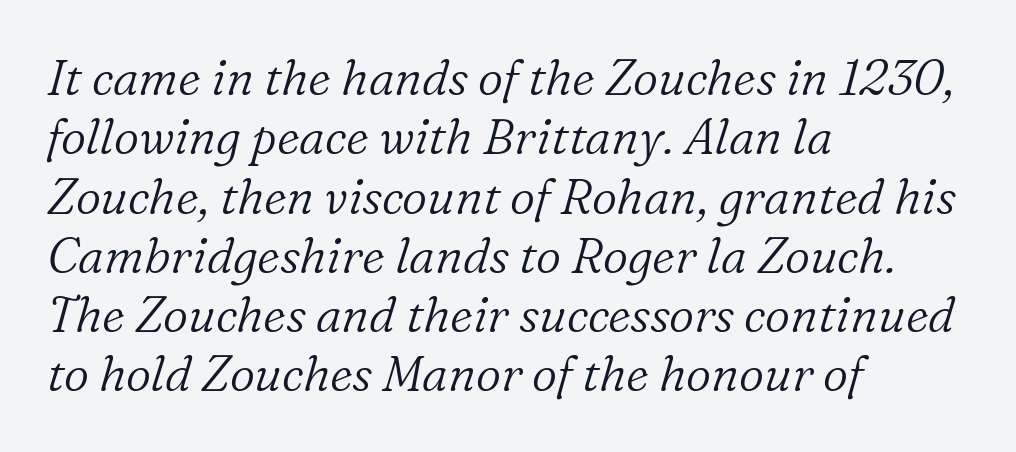
Are there feet on the stems? There are — it's a serif. The passage is arranged the way most books set body copy — flush left. Note the varied advance widths — an 'i' is clearly narrower than an 'm'. The weight tops out at a normal text grade. Check the space under the baseline: it is left empty. There's an unmistakable incline to the writing here.
